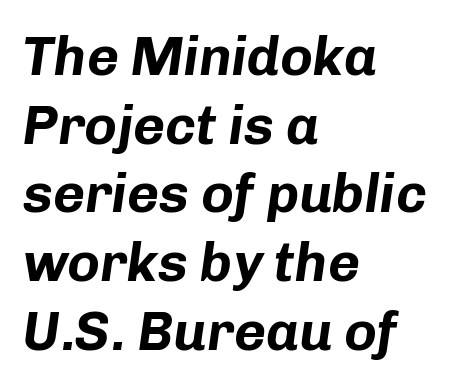
{"italic": "yes", "lean": "right", "slant_degrees": 8, "bold": "yes", "weight": "bold", "width": "normal", "stroke_contrast": "low", "x_height": "medium", "monospaced": "no", "underline": "no", "align": "left", "line_spacing": "normal", "line_spacing_ratio": 1.25, "letter_spacing": "normal", "letter_spacing_em": 0.0, "glyph_px": 55}
